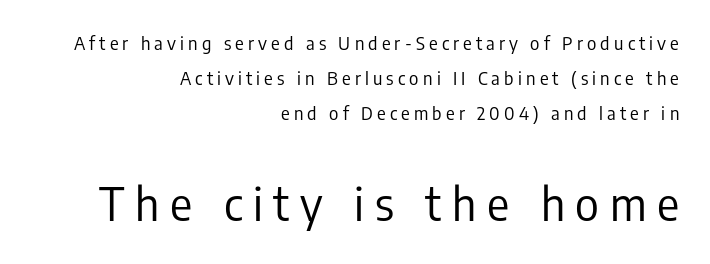
{"serif": "no", "italic": "no", "bold": "no", "weight": "regular", "width": "condensed", "stroke_contrast": "low", "x_height": "medium", "monospaced": "no", "underline": "no", "align": "right", "line_spacing": "loose", "line_spacing_ratio": 1.95, "letter_spacing": "wide", "letter_spacing_em": 0.23, "larger_block": "second", "size_ratio": 2.56, "glyph_px": 46}
